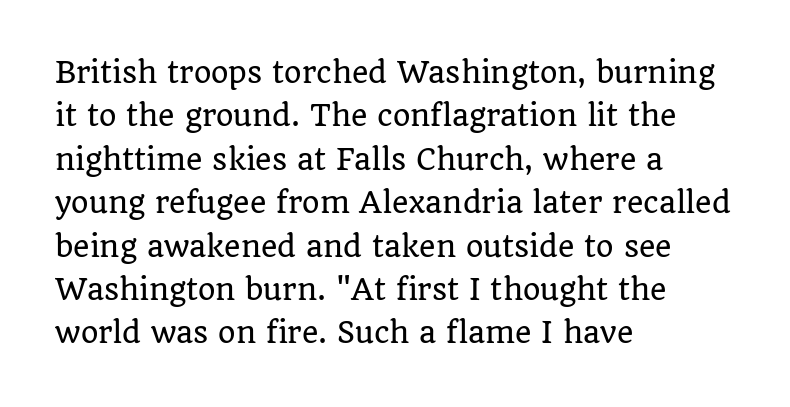
{"serif": "yes", "italic": "no", "width": "normal", "stroke_contrast": "low", "x_height": "large", "monospaced": "no", "underline": "no", "align": "left", "line_spacing": "normal", "line_spacing_ratio": 1.55, "letter_spacing": "normal", "letter_spacing_em": 0.0, "glyph_px": 28}
